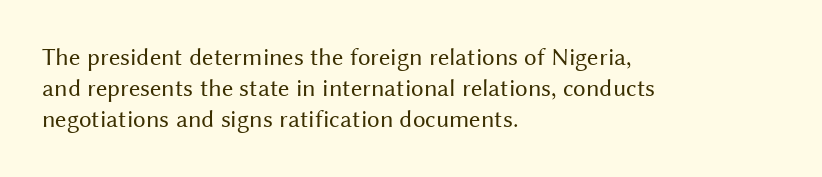
{"italic": "no", "bold": "no", "underline": "no", "align": "left", "line_spacing": "normal", "line_spacing_ratio": 1.25, "letter_spacing": "normal", "letter_spacing_em": 0.0, "glyph_px": 25}
